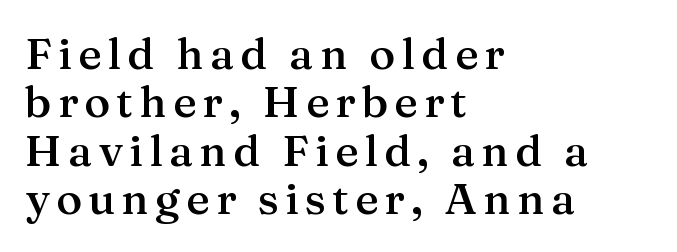
Q: Is the text bold? A: Semi-bold.
Q: Is the text italic (slanted)? A: No, it is upright.
Q: Is the typeface a serif or a sans-serif typeface? A: Serif.
Q: Is the text underlined? A: No.
Q: How is the paragraph aligned? A: Left-aligned.
Q: Is the spacing between lines tight, normal or loose? A: Tight.
Q: Width (condensed, normal, or wide)? A: Normal.
Q: Stroke contrast? A: Medium.
Q: x-height? A: Medium.
Q: Monospaced? A: No.
